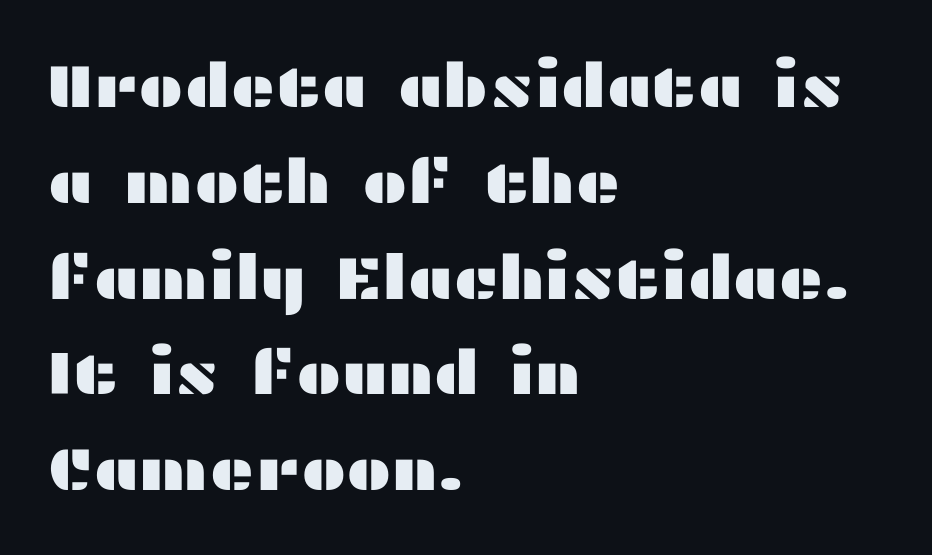
Q: Is the text italic (slanted)? A: No, it is upright.
Q: Is the typeface a serif or a sans-serif typeface? A: Sans-serif.
Q: Is the text underlined? A: No.
Q: How is the paragraph aligned? A: Left-aligned.
Q: Is the spacing between letters normal or unusually wide? A: Normal.
Q: Is the spacing between lines tight, normal or loose? A: Normal.
Q: Width (condensed, normal, or wide)? A: Wide.
Q: Stroke contrast? A: Medium.
Q: x-height? A: Medium.
Q: Monospaced? A: No.
